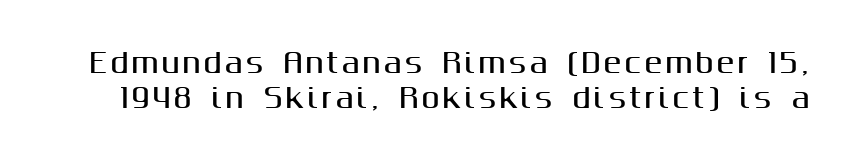
Tall strokes in this sample are plumb rather than angled. The block of text has a typical density, with ordinary space between rows. Bare-footed words on every line.
